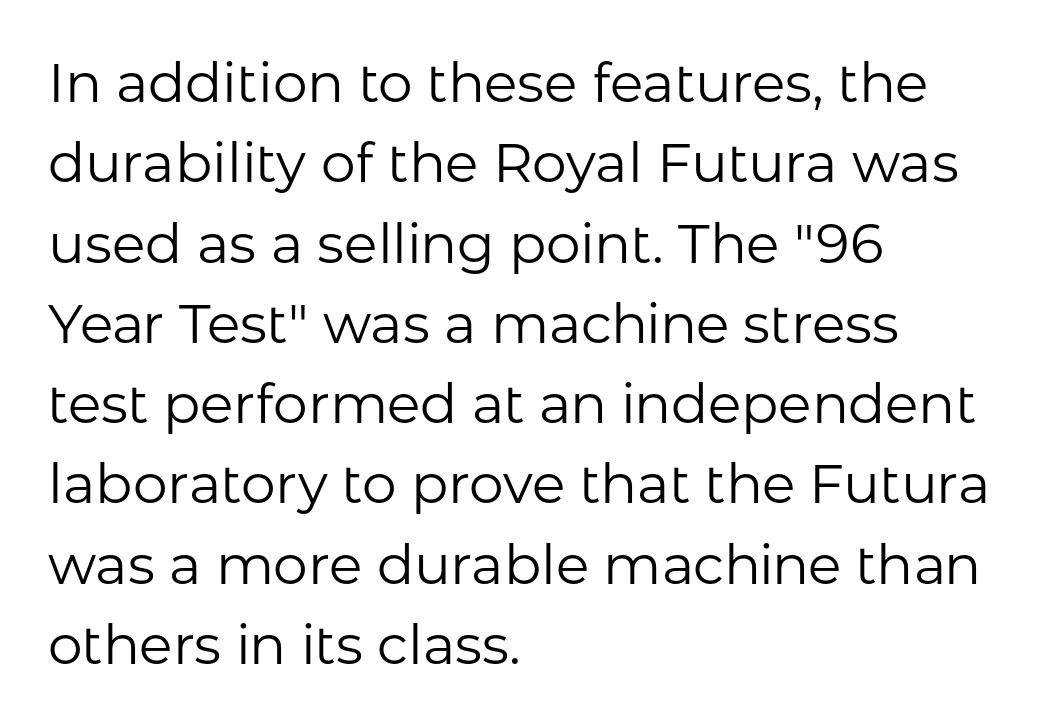
{"serif": "no", "italic": "no", "bold": "no", "weight": "regular", "width": "normal", "stroke_contrast": "low", "x_height": "medium", "monospaced": "no", "underline": "no", "align": "left", "line_spacing": "normal", "line_spacing_ratio": 1.46, "letter_spacing": "normal", "letter_spacing_em": 0.0, "glyph_px": 55}
